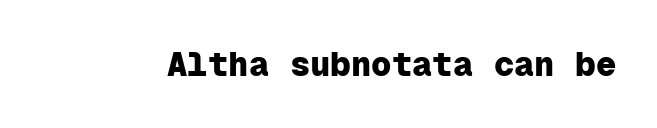
Q: Is the text bold? A: Yes.
Q: Is the text italic (slanted)? A: No, it is upright.
Q: Is the typeface a serif or a sans-serif typeface? A: Sans-serif.
Q: Is the text underlined? A: No.
Q: Is the spacing between letters normal or unusually wide? A: Normal.
Q: Width (condensed, normal, or wide)? A: Normal.
Q: Stroke contrast? A: Low.
Q: x-height? A: Medium.
Q: Monospaced? A: Yes.
